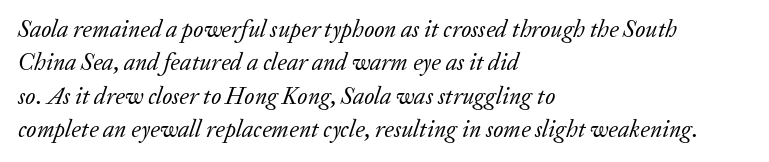
{"italic": "yes", "lean": "right", "slant_degrees": 20, "bold": "no", "underline": "no", "align": "left", "line_spacing": "normal", "line_spacing_ratio": 1.39, "letter_spacing": "normal", "letter_spacing_em": 0.0, "glyph_px": 24}
